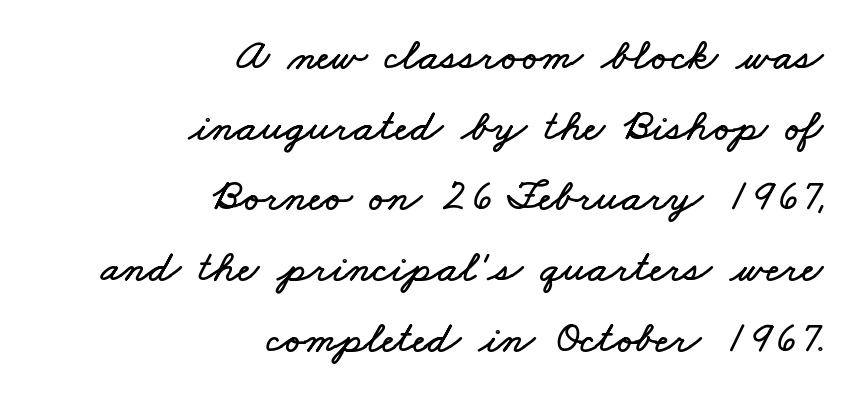
{"width": "wide", "stroke_contrast": "low", "x_height": "small", "monospaced": "no", "underline": "no", "align": "right", "line_spacing": "normal", "line_spacing_ratio": 1.57, "letter_spacing": "normal", "letter_spacing_em": 0.0, "glyph_px": 45}
